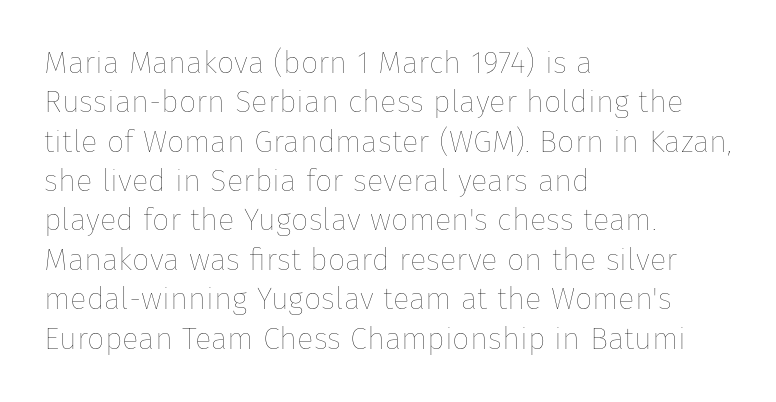
The text block is weighted toward the left margin, trailing off unevenly rightward. The letterforms sit shoulder to shoulder at normal distance. Nope, not italic — everything's standing straight. Vertically, the passage feels balanced, rows spaced as you'd expect.
